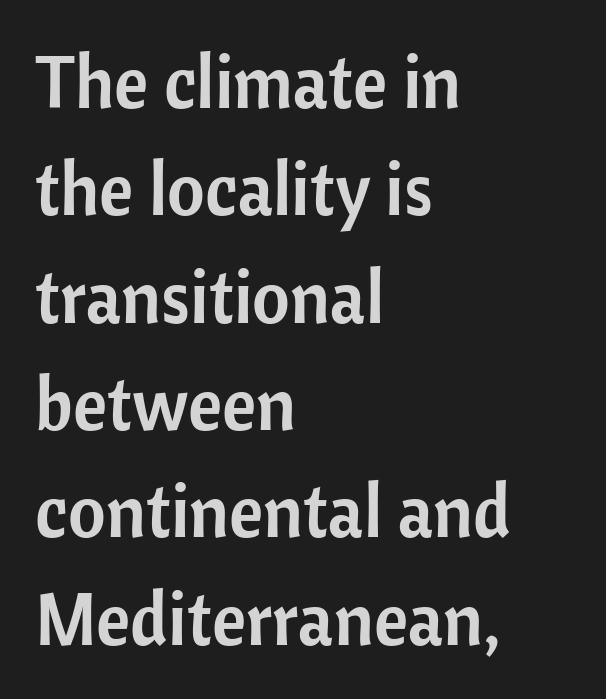
{"serif": "no", "italic": "no", "width": "normal", "stroke_contrast": "low", "x_height": "medium", "monospaced": "no", "underline": "no", "align": "left", "line_spacing": "normal", "line_spacing_ratio": 1.47, "letter_spacing": "normal", "letter_spacing_em": 0.0, "glyph_px": 73}
